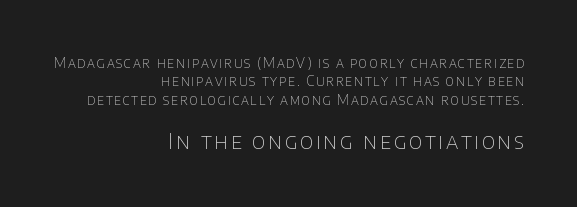
The image shows 22 px text type, upright; set right-aligned, normal line spacing (1.31x), not underlined; the second (bottom) block is 1.57x larger.
